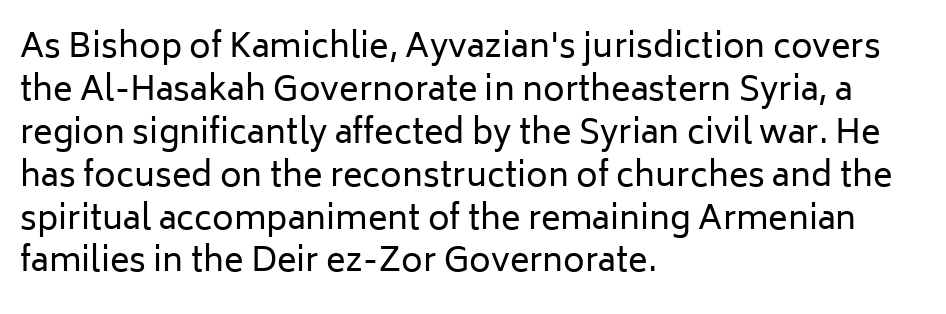
{"serif": "no", "italic": "no", "bold": "no", "weight": "regular", "width": "normal", "stroke_contrast": "low", "x_height": "medium", "monospaced": "no", "underline": "no", "align": "left", "line_spacing": "normal", "line_spacing_ratio": 1.3, "letter_spacing": "normal", "letter_spacing_em": 0.0, "glyph_px": 33}
